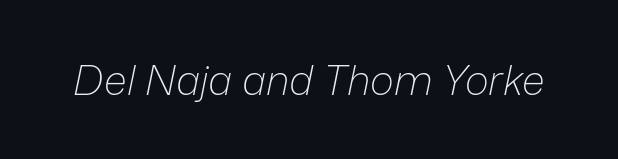
The image shows 41 px light type, italic (leaning right); set normal letter spacing, not underlined; low stroke contrast and a medium x-height.
